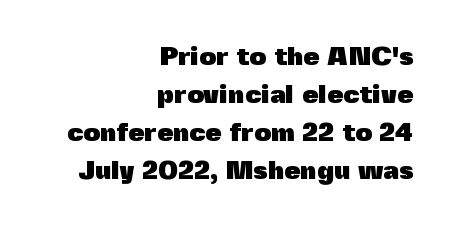
The typesetter chose a ragged-left arrangement here. Baseline-to-baseline distance is the conventional proportion of letter height. The specimen reads as upright at a glance. Plenty of ink on the page — the face is bold. Honestly, there is no underline to notice here at all.
